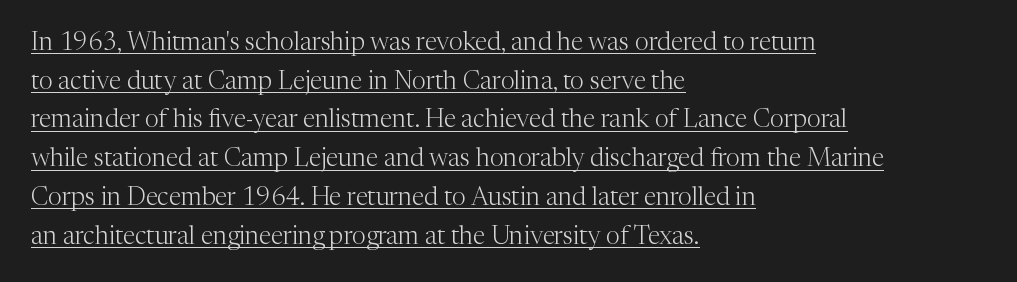
{"italic": "no", "bold": "no", "underline": "yes", "align": "left", "line_spacing": "normal", "line_spacing_ratio": 1.55, "letter_spacing": "normal", "letter_spacing_em": 0.0, "glyph_px": 25}
